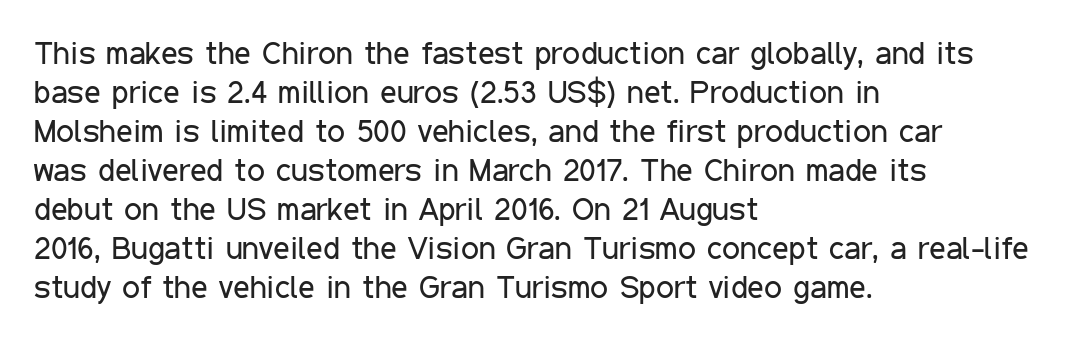
{"serif": "no", "italic": "no", "bold": "no", "weight": "regular", "width": "condensed", "stroke_contrast": "low", "x_height": "medium", "monospaced": "no", "underline": "no", "align": "left", "line_spacing_ratio": 1.22, "letter_spacing": "normal", "letter_spacing_em": 0.0, "glyph_px": 32}
